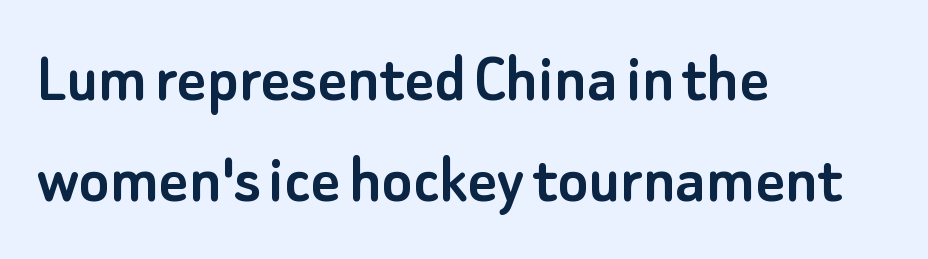
Q: Is the text italic (slanted)? A: No, it is upright.
Q: Is the typeface a serif or a sans-serif typeface? A: Sans-serif.
Q: Is the text underlined? A: No.
Q: How is the paragraph aligned? A: Left-aligned.
Q: Is the spacing between letters normal or unusually wide? A: Normal.
Q: Is the spacing between lines tight, normal or loose? A: Normal.
Q: Width (condensed, normal, or wide)? A: Normal.
Q: Stroke contrast? A: Low.
Q: x-height? A: Small.
Q: Monospaced? A: No.
